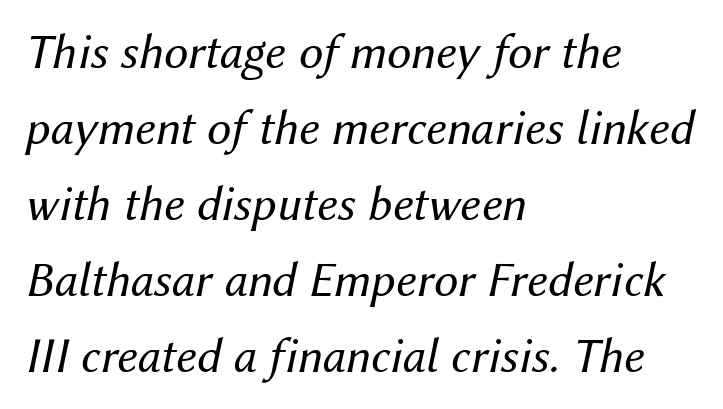
The image shows 49 px regular-weight type, italic (leaning right); set left-aligned, normal line spacing (1.55x), normal letter spacing, not underlined; medium stroke contrast and a medium x-height.
